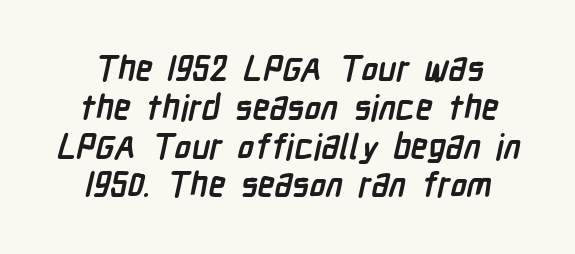
The image shows 34 px semibold, condensed sans-serif type; set tight line spacing (1.14x), normal letter spacing, not underlined; low stroke contrast and a medium x-height.
